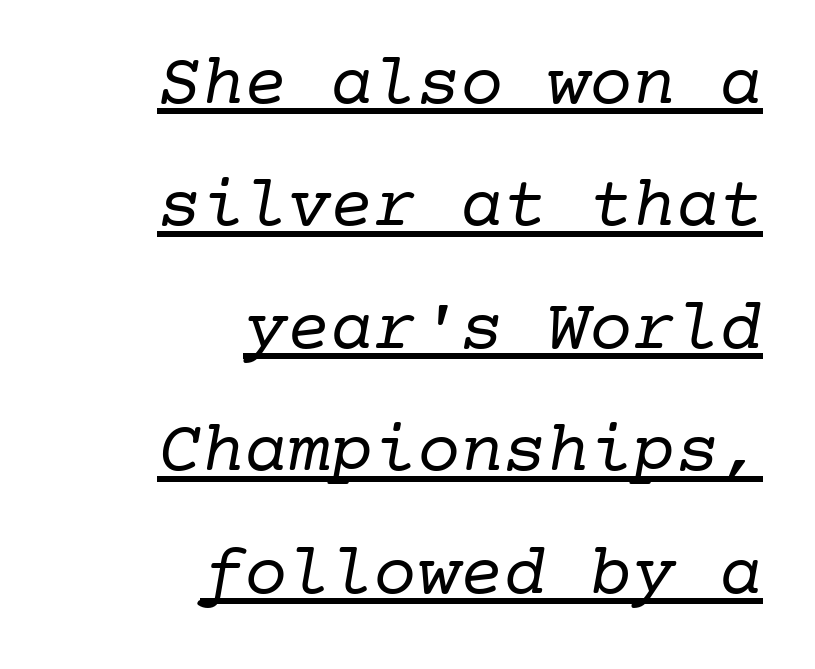
Q: Is the text bold? A: No.
Q: Is the typeface a serif or a sans-serif typeface? A: Serif.
Q: Is the text underlined? A: Yes.
Q: How is the paragraph aligned? A: Right-aligned.
Q: Is the spacing between letters normal or unusually wide? A: Normal.
Q: Is the spacing between lines tight, normal or loose? A: Normal.
Q: Width (condensed, normal, or wide)? A: Normal.
Q: Stroke contrast? A: Low.
Q: x-height? A: Medium.
Q: Monospaced? A: Yes.
